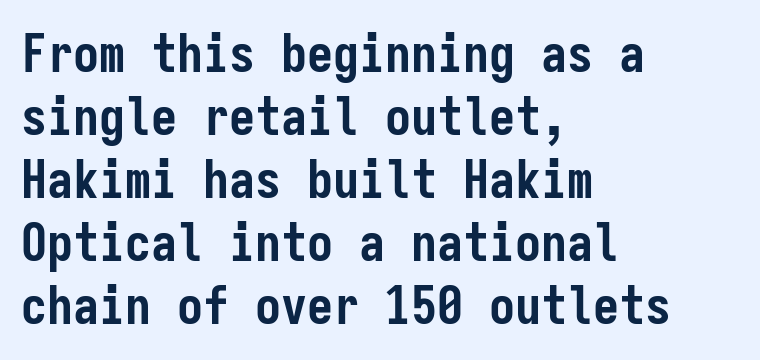
The image shows 52 px semibold, condensed sans-serif type, upright, monospaced; set left-aligned, line spacing 1.21x, normal letter spacing, not underlined; low stroke contrast and a medium x-height.
